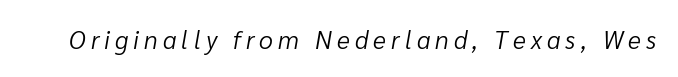
{"italic": "yes", "lean": "right", "slant_degrees": 10, "bold": "no", "underline": "no", "letter_spacing": "wide", "letter_spacing_em": 0.2, "glyph_px": 25}
